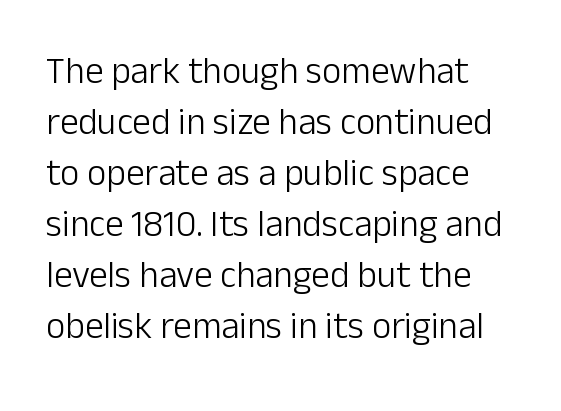
{"serif": "no", "italic": "no", "bold": "no", "weight": "light", "width": "normal", "stroke_contrast": "low", "x_height": "medium", "monospaced": "no", "underline": "no", "line_spacing": "normal", "line_spacing_ratio": 1.38, "letter_spacing": "normal", "letter_spacing_em": 0.0, "glyph_px": 37}
